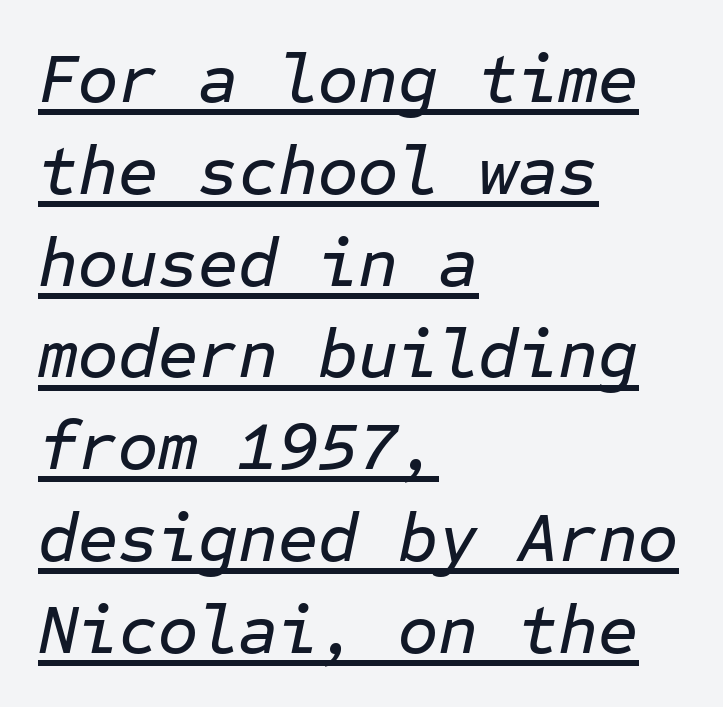
The image shows 69 px text type, italic (leaning right), monospaced; set left-aligned, normal line spacing (1.33x), normal letter spacing, underlined; low stroke contrast and a medium x-height.
